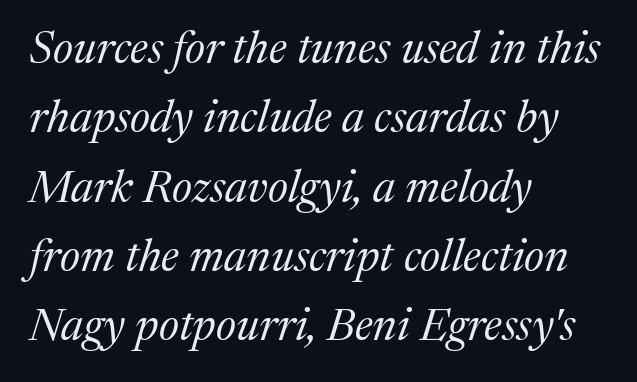
{"serif": "yes", "italic": "yes", "lean": "right", "slant_degrees": 17, "bold": "no", "weight": "regular", "width": "normal", "stroke_contrast": "medium", "x_height": "medium", "monospaced": "no", "underline": "no", "align": "left", "line_spacing": "normal", "line_spacing_ratio": 1.54, "letter_spacing": "normal", "letter_spacing_em": 0.0, "glyph_px": 45}
